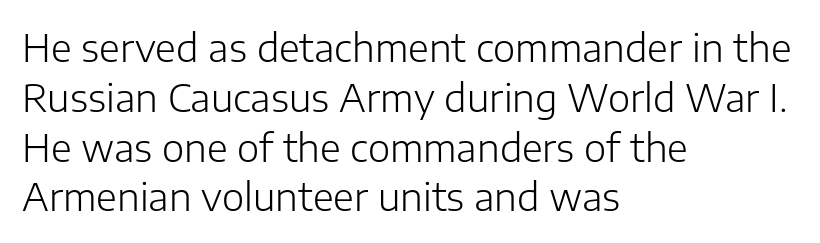
The image shows 38 px light sans-serif type, upright; set left-aligned, normal line spacing (1.31x), normal letter spacing, not underlined; low stroke contrast and a medium x-height.
